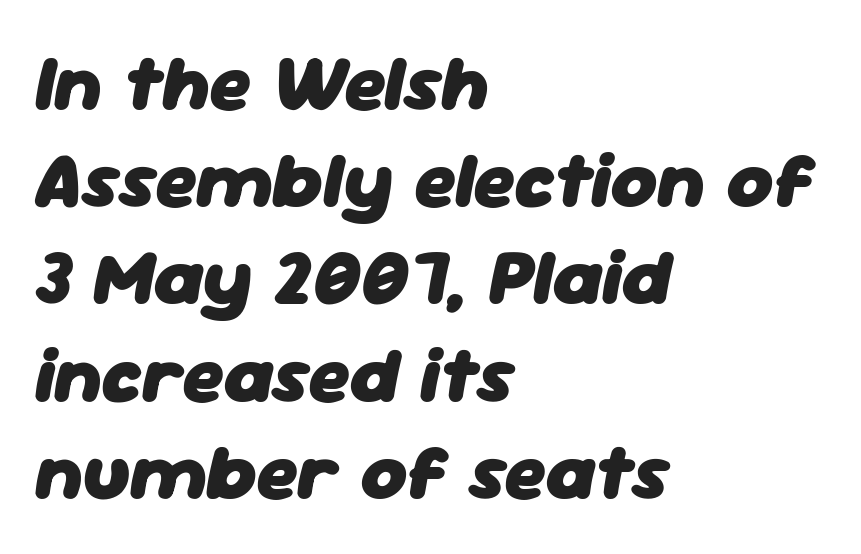
Q: Is the text bold? A: Yes.
Q: Is the text italic (slanted)? A: Yes, it leans right by about 11 degrees.
Q: Is the text underlined? A: No.
Q: How is the paragraph aligned? A: Left-aligned.
Q: Is the spacing between letters normal or unusually wide? A: Normal.
Q: Width (condensed, normal, or wide)? A: Normal.
Q: Stroke contrast? A: Low.
Q: x-height? A: Medium.
Q: Monospaced? A: No.
